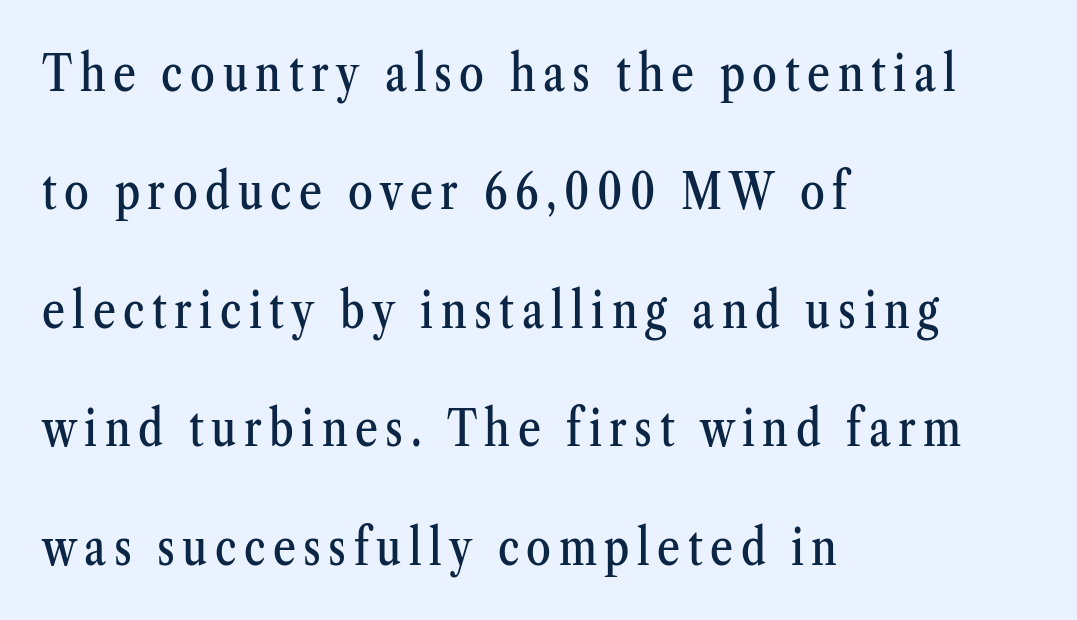
{"serif": "yes", "italic": "no", "width": "condensed", "stroke_contrast": "medium", "x_height": "medium", "monospaced": "no", "underline": "no", "align": "left", "line_spacing": "loose", "line_spacing_ratio": 2.37, "glyph_px": 50}
